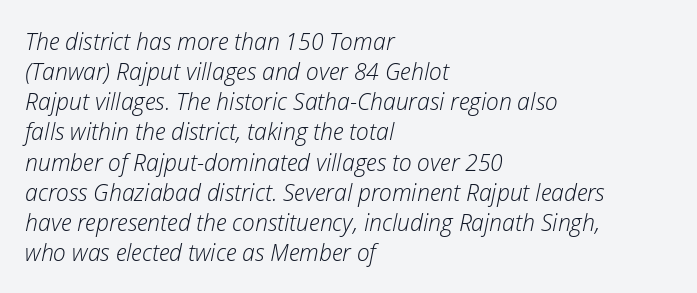
The image shows 23 px text type, italic (leaning right); set left-aligned, normal line spacing (1.31x), normal letter spacing, not underlined.
